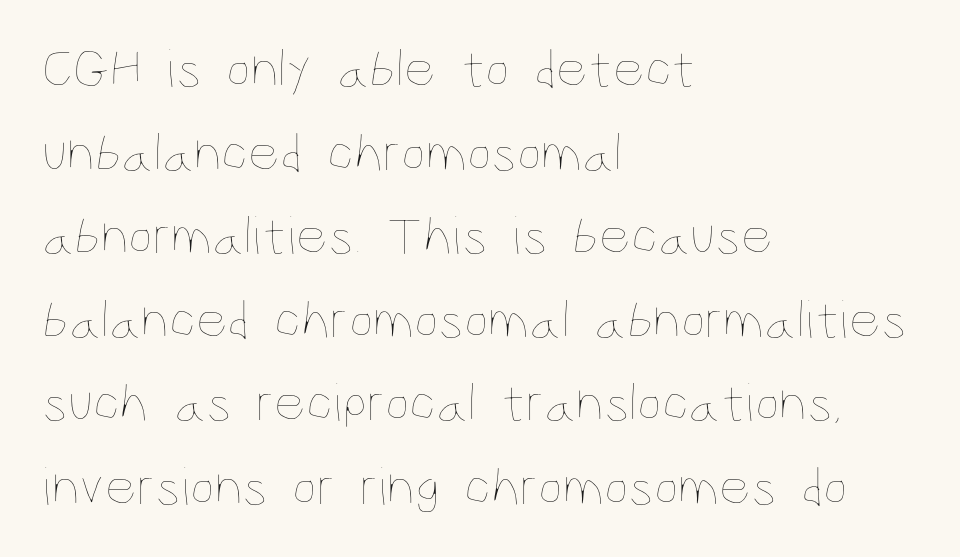
Looks like regular typesetting: each glyph gets only the width it needs. Is there any slant? The stems are plumb. Alignment: flush left. Type without underlining. The vertical gap from one line to the next is medium. The strokes carry an ordinary text weight at most.
